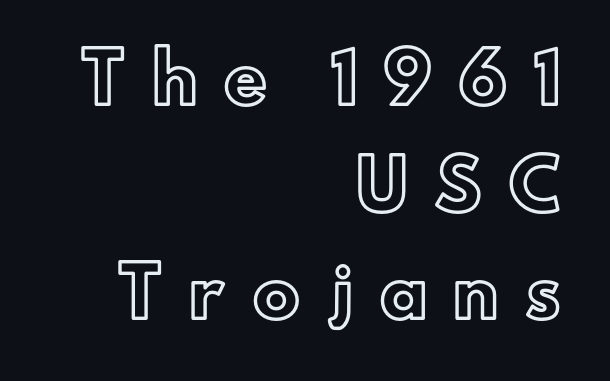
When letters stand straight like this, we call the style roman or upright. This sample uses expanded letter spacing, leaving extra air between glyphs. Teacher's note: observe the even right margin — that is flush-right alignment. Is this a fixed-width face? No — the glyphs have proportional, varying widths.
